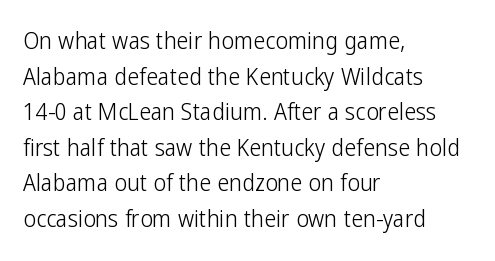
No italicization has been applied; the sample stays upright. Each line starts at the same left margin while the right side varies. Weight: regular or lighter. Compared with typical paragraphs, the rows here are spaced about the same. No extra tracking has been applied to these lines. Any mark beneath the type? The region is blank.
